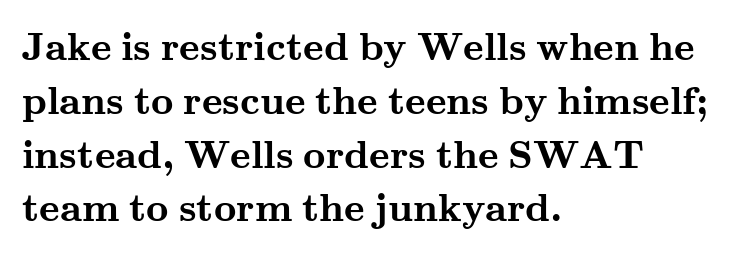
Q: Is the text bold? A: Yes.
Q: Is the text italic (slanted)? A: No, it is upright.
Q: Is the typeface a serif or a sans-serif typeface? A: Serif.
Q: Is the text underlined? A: No.
Q: How is the paragraph aligned? A: Left-aligned.
Q: Is the spacing between letters normal or unusually wide? A: Normal.
Q: Is the spacing between lines tight, normal or loose? A: Normal.
Q: Width (condensed, normal, or wide)? A: Wide.
Q: Stroke contrast? A: Medium.
Q: x-height? A: Small.
Q: Monospaced? A: No.
